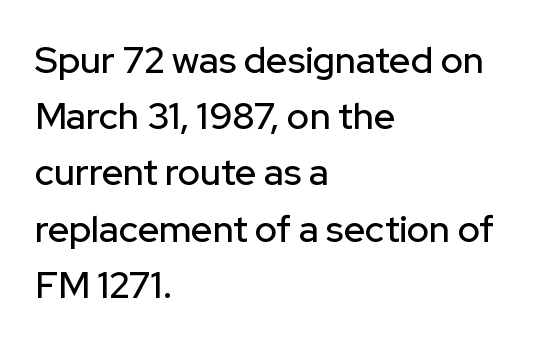
Tall strokes in this sample are plumb rather than angled. Every row of glyphs begins at an identical x-position on the left. Each letter keeps its own natural width here, so spacing adapts to shape. A typesetter would label this face a sans.
